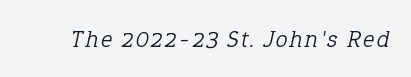
Q: Is the text bold? A: No.
Q: Is the text italic (slanted)? A: Yes, it leans right by about 12 degrees.
Q: Is the text underlined? A: No.
